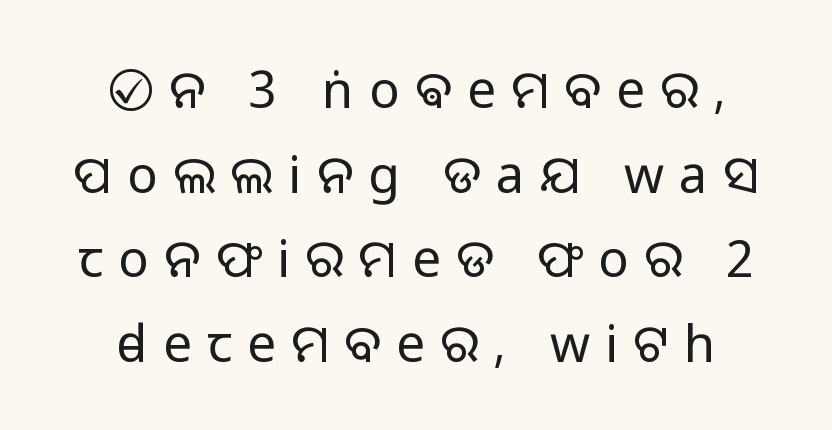
{"serif": "no", "italic": "no", "bold": "no", "weight": "light", "width": "normal", "stroke_contrast": "low", "x_height": "medium", "monospaced": "no", "underline": "no", "line_spacing": "normal", "line_spacing_ratio": 1.66, "letter_spacing": "wide", "letter_spacing_em": 0.3, "glyph_px": 51}
